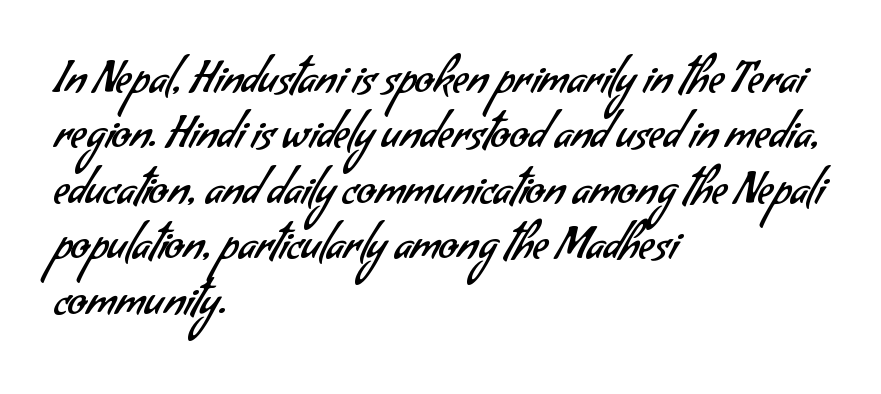
A typesetter would call this proportional, since set widths differ per character. Words float on clear page, feet unadorned. Where is the straight margin? On the left. Leading: standard. Caption: face not bold, strokes unweighted. Classification — sans serif.
